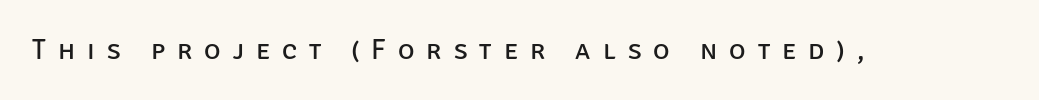
Q: Is the text bold? A: No.
Q: Is the text italic (slanted)? A: No, it is upright.
Q: Is the typeface a serif or a sans-serif typeface? A: Sans-serif.
Q: Is the text underlined? A: No.
Q: Is the spacing between letters normal or unusually wide? A: Unusually wide.
Q: Width (condensed, normal, or wide)? A: Normal.
Q: Stroke contrast? A: Low.
Q: x-height? A: Large.
Q: Monospaced? A: No.
